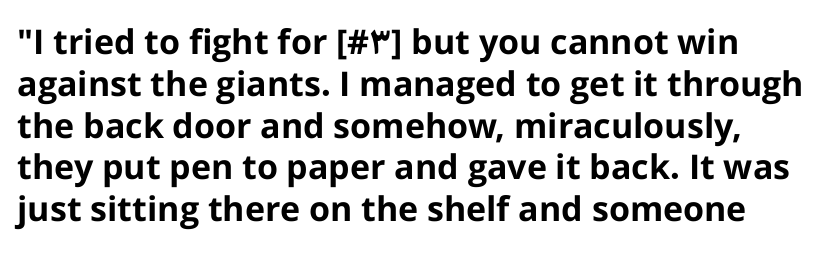
Q: Is the text bold? A: Yes.
Q: Is the text italic (slanted)? A: No, it is upright.
Q: Is the typeface a serif or a sans-serif typeface? A: Sans-serif.
Q: Is the text underlined? A: No.
Q: Is the spacing between letters normal or unusually wide? A: Normal.
Q: Width (condensed, normal, or wide)? A: Normal.
Q: Stroke contrast? A: Low.
Q: x-height? A: Medium.
Q: Monospaced? A: No.
